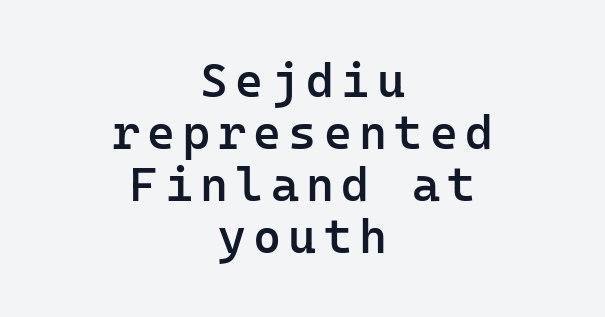
You could count columns in this text — the font is strictly monospaced. Anything drawn beneath the words? Only blank space. Slightly chunky letters — semibold, I'd say, not full bold. Reading down the column, the eye jumps only a short way to each next line. The typography opts for an upright posture over an oblique one. The lines are quadded center.
